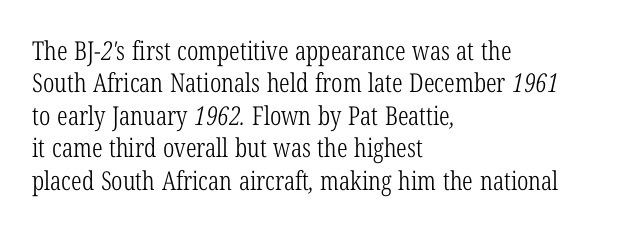
The image shows 26 px text type; set left-aligned, normal line spacing (1.25x), normal letter spacing, not underlined.
